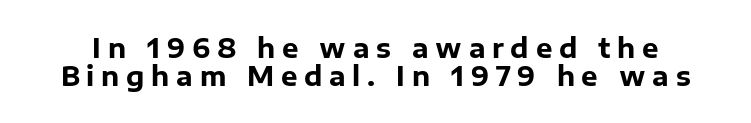
The block of text is dense from top to bottom, with scant space between rows. A typesetter would call this heavily tracked-out type. No italicization has been applied; the sample stays upright. The space beneath each line is pristine and unruled. Heavy, bold letterforms.
